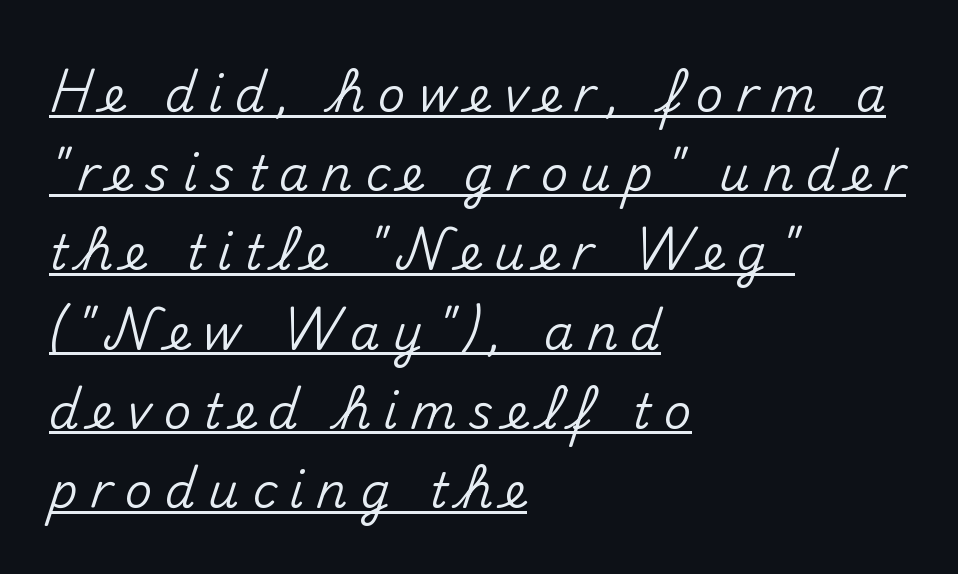
Q: Is the text italic (slanted)? A: Yes.
Q: Is the typeface a serif or a sans-serif typeface? A: Sans-serif.
Q: Is the text underlined? A: Yes.
Q: How is the paragraph aligned? A: Left-aligned.
Q: Is the spacing between letters normal or unusually wide? A: Unusually wide.
Q: Is the spacing between lines tight, normal or loose? A: Normal.
Q: Width (condensed, normal, or wide)? A: Normal.
Q: Stroke contrast? A: Medium.
Q: x-height? A: Small.
Q: Monospaced? A: No.
